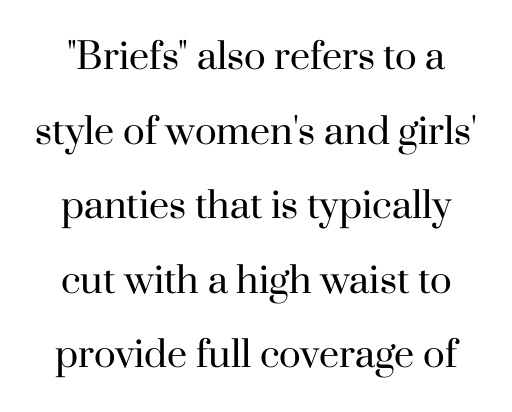
{"serif": "yes", "italic": "no", "bold": "no", "weight": "regular", "width": "normal", "stroke_contrast": "high", "x_height": "small", "monospaced": "no", "underline": "no", "line_spacing": "loose", "line_spacing_ratio": 2.07, "letter_spacing": "normal", "letter_spacing_em": 0.0, "glyph_px": 36}
